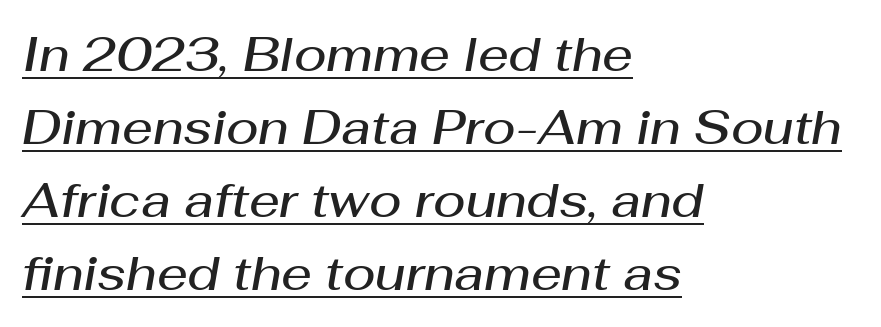
The image shows 48 px semibold type, italic (leaning right); set left-aligned, normal line spacing (1.52x), normal letter spacing, underlined; medium stroke contrast and a medium x-height.
